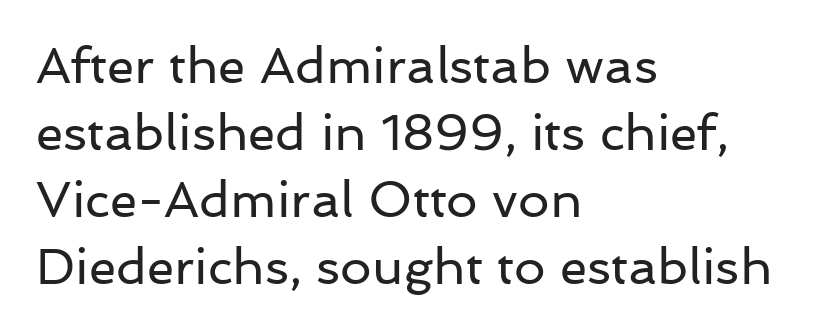
The image shows 50 px regular-weight sans-serif type, upright; set left-aligned, normal line spacing (1.34x), normal letter spacing, not underlined; low stroke contrast and a medium x-height.
